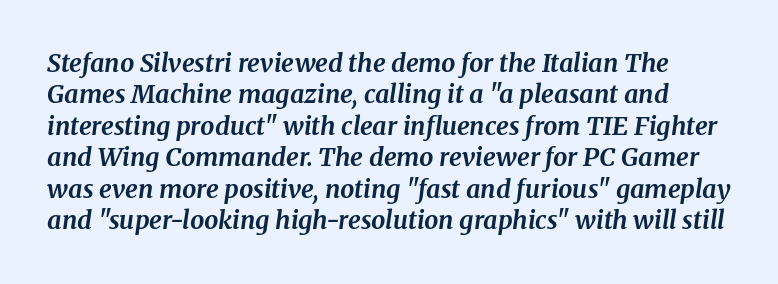
Q: Is the text bold? A: Yes.
Q: Is the text italic (slanted)? A: Yes, it leans right by about 8 degrees.
Q: Is the text underlined? A: No.
Q: Is the spacing between letters normal or unusually wide? A: Normal.
Q: Is the spacing between lines tight, normal or loose? A: Normal.
